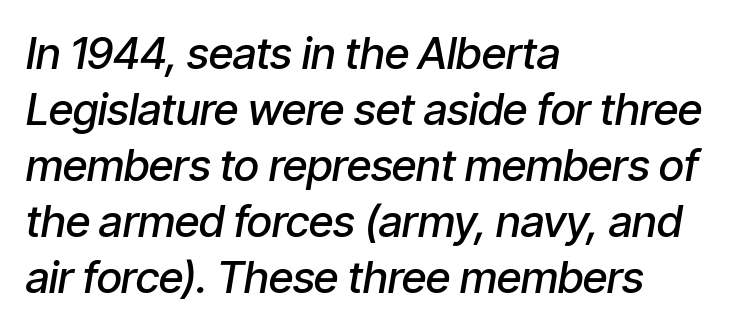
{"italic": "yes", "lean": "right", "slant_degrees": 9, "bold": "semi", "weight": "semibold", "width": "condensed", "stroke_contrast": "low", "x_height": "medium", "monospaced": "no", "underline": "no", "align": "left", "line_spacing": "normal", "line_spacing_ratio": 1.27, "letter_spacing": "normal", "letter_spacing_em": 0.0, "glyph_px": 44}
